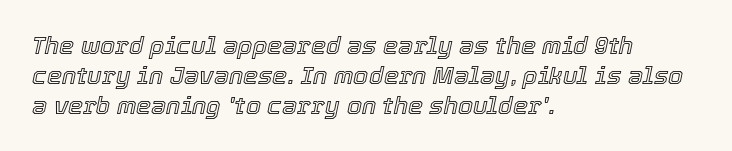
Q: Is the text italic (slanted)? A: Yes, it leans right by about 12 degrees.
Q: Is the text underlined? A: No.
Q: How is the paragraph aligned? A: Left-aligned.
Q: Is the spacing between letters normal or unusually wide? A: Normal.
Q: Is the spacing between lines tight, normal or loose? A: Normal.
